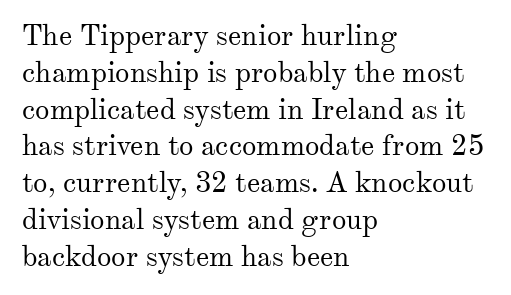
This block has exactly the height ordinary leading produces. No letter is thick-stroked: the sample isn't bold. The lines in this sample share a left origin and differ only in where they stop. Honestly, there is no underline to notice here at all. The face used here is proportionally spaced, like ordinary book or web type. Designer's note — italics off, roman on.
